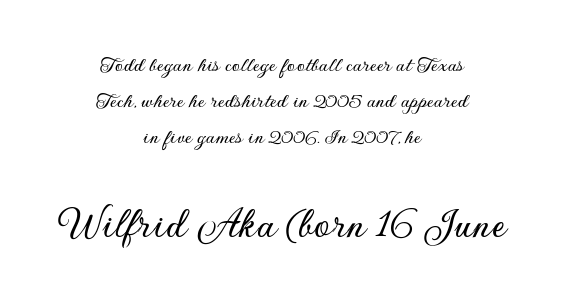
The image shows 46 px sans-serif type; set centered, normal line spacing (1.57x), normal letter spacing, not underlined; the second (bottom) block is 2.0x larger; low stroke contrast and a small x-height.
